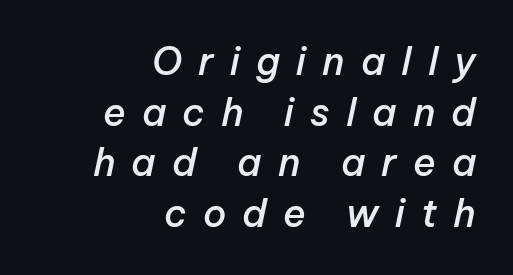
{"italic": "yes", "lean": "right", "slant_degrees": 12, "bold": "semi", "weight": "semibold", "width": "normal", "stroke_contrast": "low", "x_height": "medium", "monospaced": "no", "underline": "no", "align": "right", "line_spacing": "normal", "line_spacing_ratio": 1.33, "letter_spacing": "wide", "letter_spacing_em": 0.42, "glyph_px": 38}
